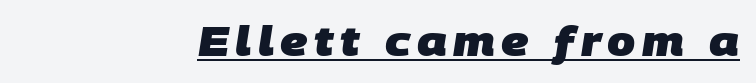
A dark, heavy texture on the line: the type is bold. You could not count columns in this text — the font is proportionally spaced. Notice how the passage keeps a crisp vertical edge on the right only. Students, observe the line beneath the letters — that is underlining. Letterform terminals end flat and unadorned throughout the passage.
